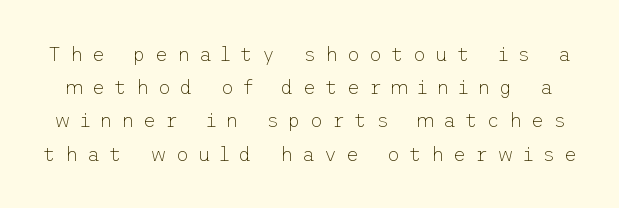
Q: Is the text bold? A: No.
Q: Is the text italic (slanted)? A: No, it is upright.
Q: Is the text underlined? A: No.
Q: Is the spacing between letters normal or unusually wide? A: Unusually wide.
Q: Is the spacing between lines tight, normal or loose? A: Normal.
